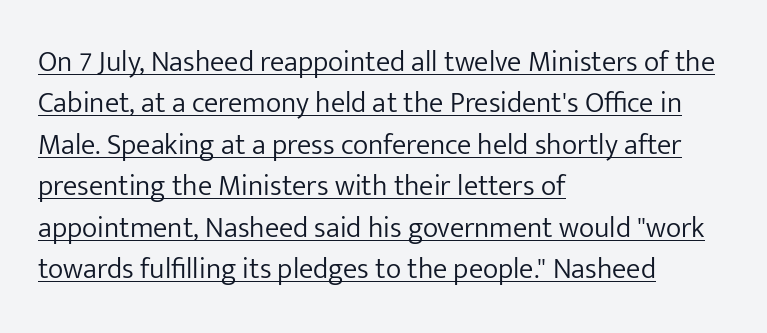
Q: Is the text bold? A: No.
Q: Is the text italic (slanted)? A: No, it is upright.
Q: Is the typeface a serif or a sans-serif typeface? A: Sans-serif.
Q: Is the text underlined? A: Yes.
Q: How is the paragraph aligned? A: Left-aligned.
Q: Is the spacing between letters normal or unusually wide? A: Normal.
Q: Is the spacing between lines tight, normal or loose? A: Normal.
Q: Width (condensed, normal, or wide)? A: Normal.
Q: Stroke contrast? A: Low.
Q: x-height? A: Medium.
Q: Monospaced? A: No.
